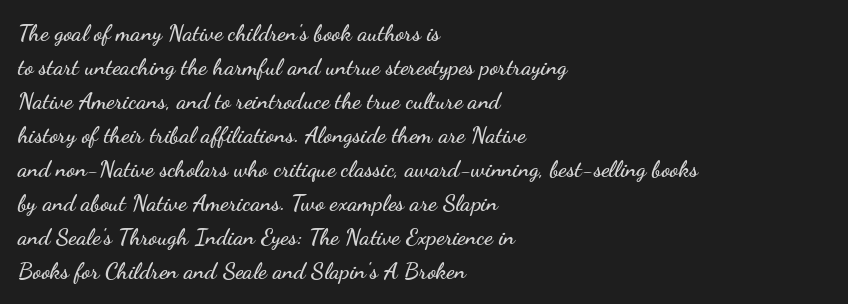
Clear beneath every line of the passage. Notice how descenders clear the ascenders below comfortably — that's standard leading. In terms of letterspacing, this is plain default setting. The lines in this sample share a left origin and differ only in where they stop.
